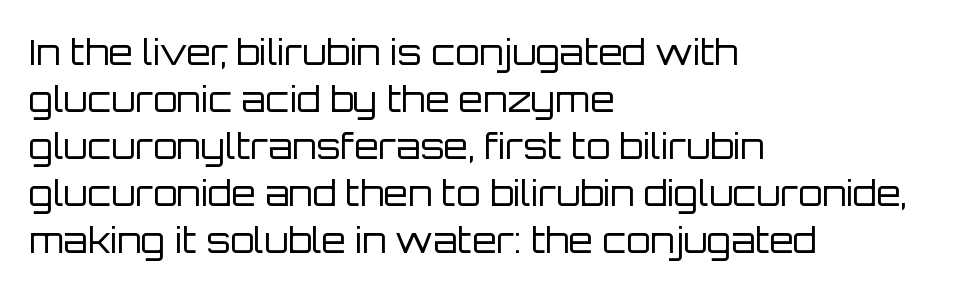
The image shows 35 px regular-weight sans-serif type, upright; set left-aligned, normal line spacing (1.34x), normal letter spacing, not underlined; low stroke contrast and a large x-height.
